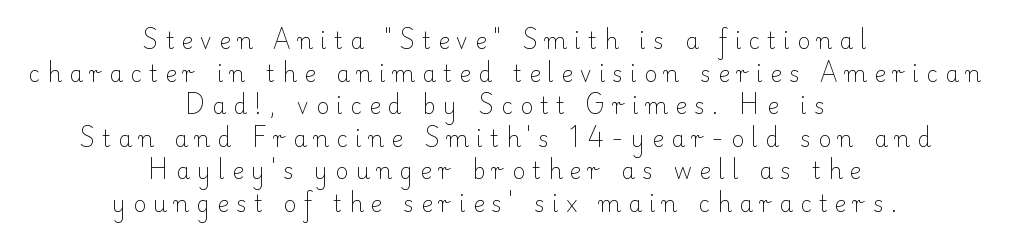
{"italic": "no", "bold": "no", "underline": "no", "align": "center", "line_spacing": "normal", "line_spacing_ratio": 1.48, "letter_spacing": "wide", "letter_spacing_em": 0.33, "glyph_px": 22}
